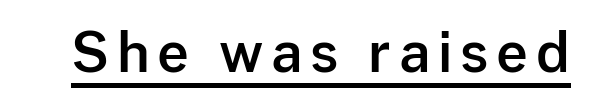
The image shows 55 px sans-serif type, upright; set underlined; low stroke contrast and a medium x-height.
